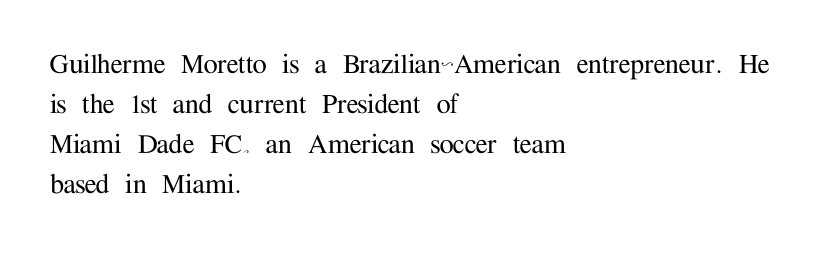
Q: Is the text italic (slanted)? A: No, it is upright.
Q: Is the typeface a serif or a sans-serif typeface? A: Serif.
Q: Is the text underlined? A: No.
Q: How is the paragraph aligned? A: Left-aligned.
Q: Is the spacing between letters normal or unusually wide? A: Normal.
Q: Is the spacing between lines tight, normal or loose? A: Normal.
Q: Width (condensed, normal, or wide)? A: Normal.
Q: Stroke contrast? A: Medium.
Q: x-height? A: Medium.
Q: Monospaced? A: No.
